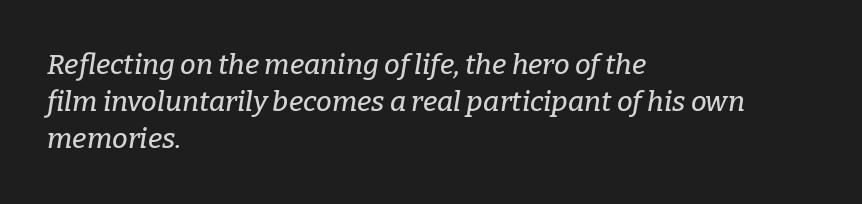
The image shows 28 px serif type, italic (leaning right); set left-aligned, normal line spacing (1.33x), normal letter spacing, not underlined; low stroke contrast and a medium x-height.
